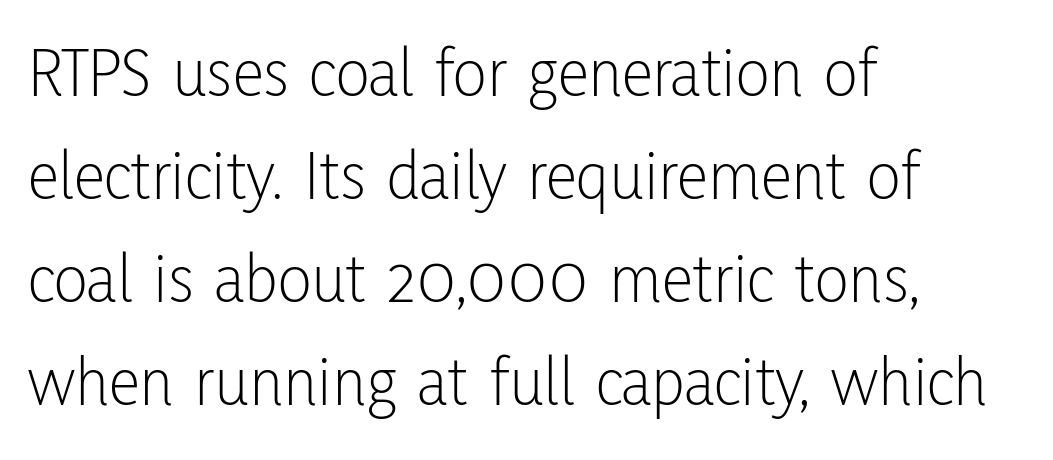
{"serif": "no", "italic": "no", "bold": "no", "weight": "light", "width": "condensed", "stroke_contrast": "low", "x_height": "medium", "monospaced": "no", "underline": "no", "align": "left", "line_spacing": "normal", "line_spacing_ratio": 1.45, "letter_spacing": "normal", "letter_spacing_em": 0.0, "glyph_px": 71}
